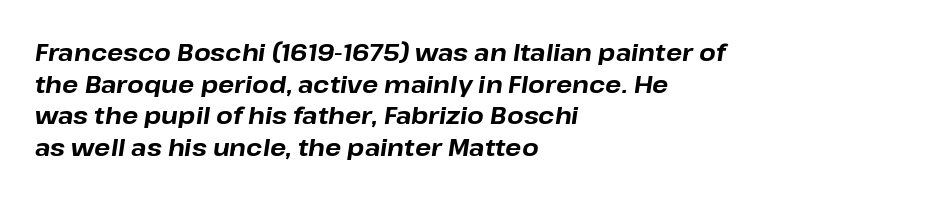
{"italic": "yes", "lean": "right", "slant_degrees": 8, "bold": "yes", "underline": "no", "align": "left", "line_spacing": "normal", "line_spacing_ratio": 1.32, "letter_spacing": "normal", "letter_spacing_em": 0.0, "glyph_px": 24}
